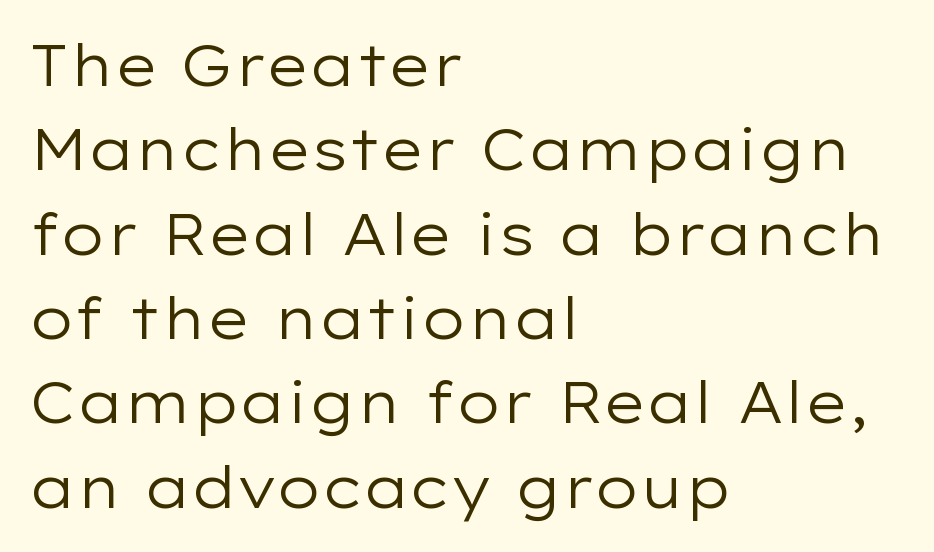
{"serif": "no", "italic": "no", "bold": "no", "weight": "regular", "width": "wide", "stroke_contrast": "low", "x_height": "medium", "monospaced": "no", "underline": "no", "align": "left", "line_spacing": "normal", "line_spacing_ratio": 1.48, "letter_spacing": "normal", "letter_spacing_em": 0.0, "glyph_px": 57}
